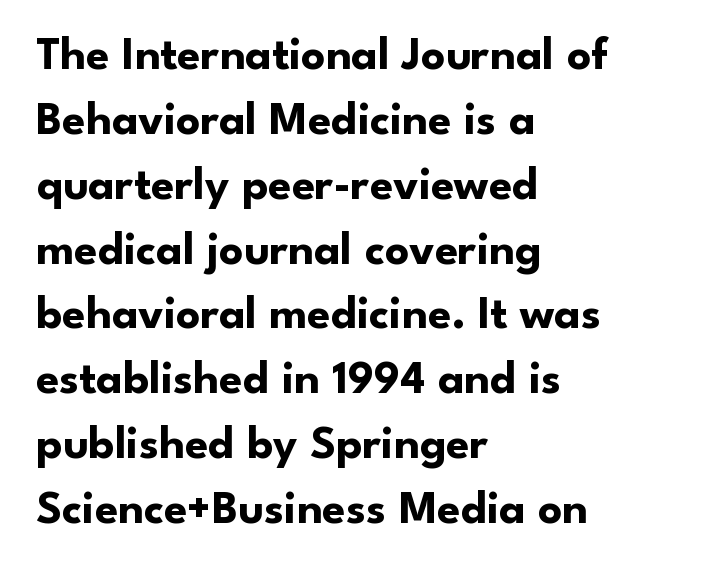
Q: Is the text bold? A: Yes.
Q: Is the text italic (slanted)? A: No, it is upright.
Q: Is the typeface a serif or a sans-serif typeface? A: Sans-serif.
Q: Is the text underlined? A: No.
Q: How is the paragraph aligned? A: Left-aligned.
Q: Is the spacing between letters normal or unusually wide? A: Normal.
Q: Is the spacing between lines tight, normal or loose? A: Normal.
Q: Width (condensed, normal, or wide)? A: Normal.
Q: Stroke contrast? A: Low.
Q: x-height? A: Small.
Q: Monospaced? A: No.
